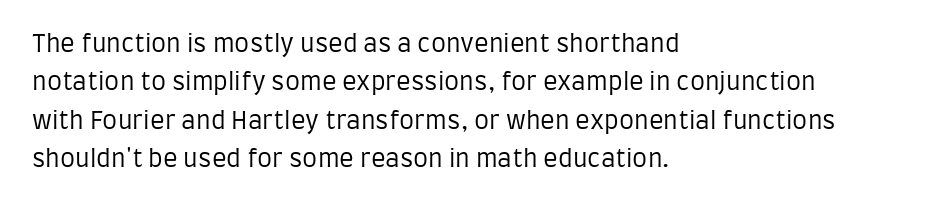
{"italic": "no", "bold": "no", "underline": "no", "align": "left", "line_spacing": "normal", "line_spacing_ratio": 1.6, "letter_spacing": "normal", "letter_spacing_em": 0.0, "glyph_px": 24}
